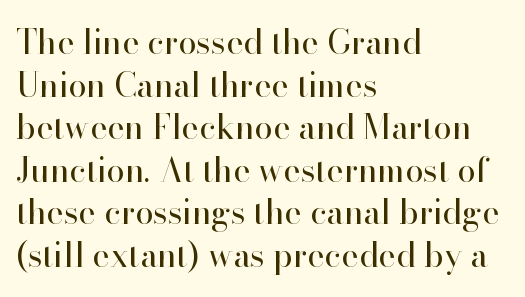
{"serif": "yes", "italic": "no", "bold": "no", "weight": "regular", "width": "normal", "stroke_contrast": "high", "x_height": "small", "monospaced": "no", "underline": "no", "align": "left", "line_spacing": "normal", "line_spacing_ratio": 1.29, "letter_spacing": "normal", "letter_spacing_em": 0.0, "glyph_px": 33}
